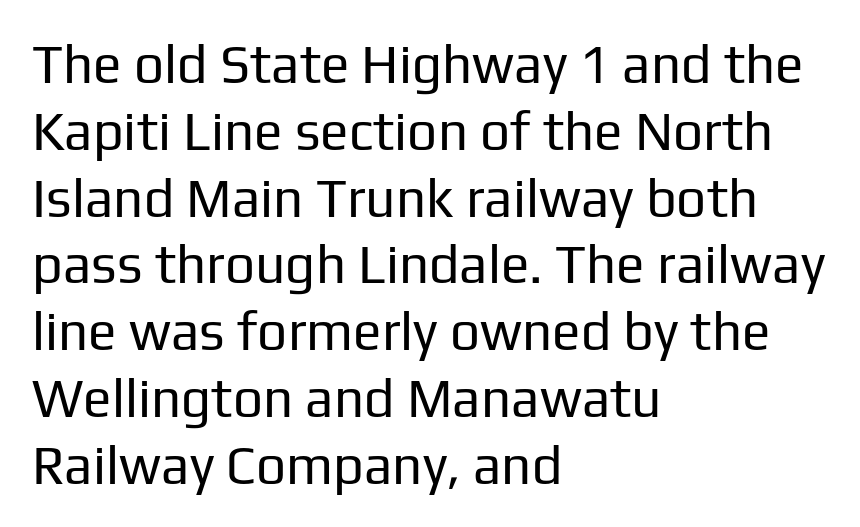
Q: Is the text bold? A: No.
Q: Is the text italic (slanted)? A: No, it is upright.
Q: Is the typeface a serif or a sans-serif typeface? A: Sans-serif.
Q: Is the text underlined? A: No.
Q: How is the paragraph aligned? A: Left-aligned.
Q: Is the spacing between letters normal or unusually wide? A: Normal.
Q: Is the spacing between lines tight, normal or loose? A: Normal.
Q: Width (condensed, normal, or wide)? A: Normal.
Q: Stroke contrast? A: Low.
Q: x-height? A: Medium.
Q: Monospaced? A: No.
